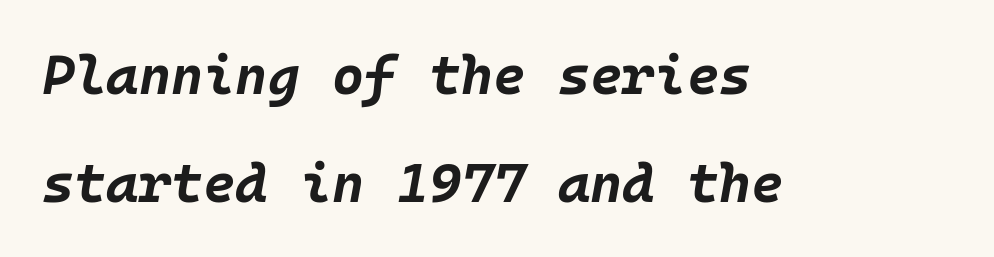
{"italic": "yes", "lean": "right", "slant_degrees": 10, "bold": "yes", "weight": "bold", "width": "normal", "stroke_contrast": "low", "x_height": "large", "monospaced": "yes", "underline": "no", "align": "left", "line_spacing": "loose", "line_spacing_ratio": 1.96, "letter_spacing": "normal", "letter_spacing_em": 0.0, "glyph_px": 55}
